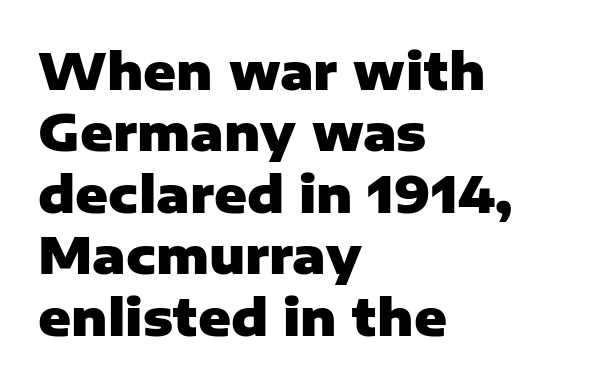
Q: Is the text bold? A: Yes.
Q: Is the text italic (slanted)? A: No, it is upright.
Q: Is the typeface a serif or a sans-serif typeface? A: Sans-serif.
Q: Is the text underlined? A: No.
Q: How is the paragraph aligned? A: Left-aligned.
Q: Is the spacing between letters normal or unusually wide? A: Normal.
Q: Width (condensed, normal, or wide)? A: Normal.
Q: Stroke contrast? A: Low.
Q: x-height? A: Medium.
Q: Monospaced? A: No.
